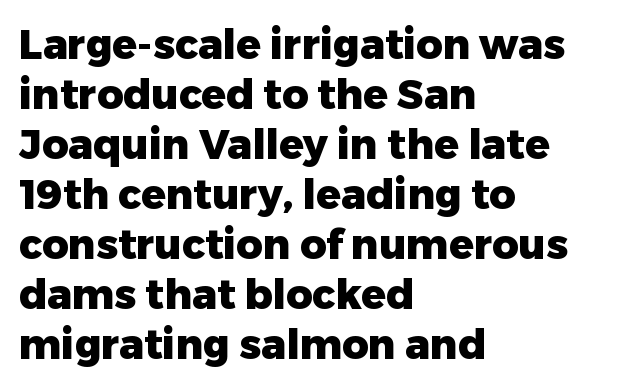
The image shows 41 px heavy sans-serif type, upright; set left-aligned, line spacing 1.22x, normal letter spacing, not underlined; low stroke contrast and a medium x-height.
